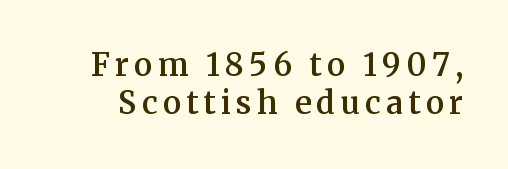
Set as a demibold, roughly 600 on the weight scale. Any mark beneath the type? The region is blank. Yep, those are serifs on the letters. A typesetter would mark this as roman, not italic. Proportional: the letters do not fall into vertical columns.
